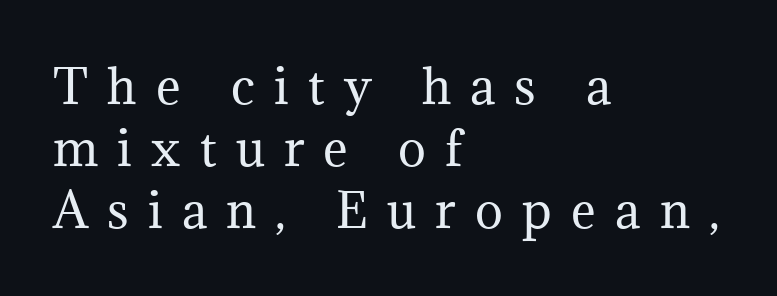
The rendering inserts visible extra space after every character. If you drew a line through each stem, it would be perfectly vertical. The letters carry serifs — small finishing strokes at the ends of their stems. Quick note: interline space is typical. Leftover space on each line is placed entirely after the last word.
